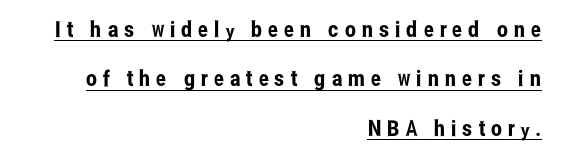
The image shows 22 px text type, upright; set right-aligned, loose line spacing (2.25x), unusually wide letter spacing (+0.27 em), underlined.
